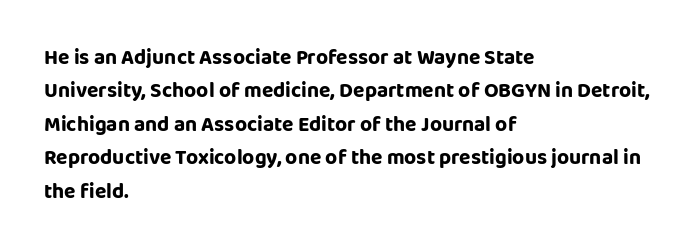
The image shows 21 px text type, upright; set left-aligned, normal line spacing (1.59x), normal letter spacing, not underlined.
